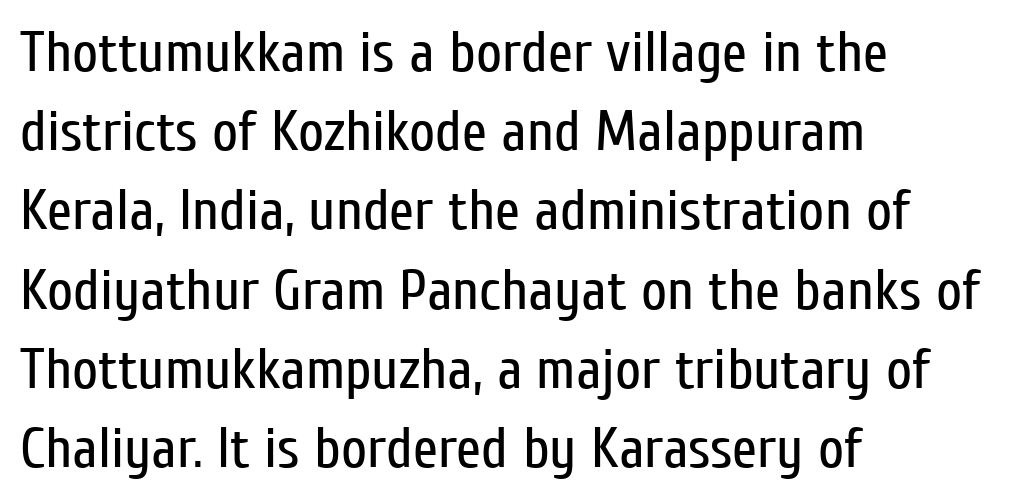
Words appear dense and cohesive because spacing is normal. Horizontally, the lines are justified to the leading edge only. Do the characters align in a grid? No, the font is proportional. The glyphs in this specimen are sans serif. If you measured baseline to baseline, you'd find a middling distance. Descender tails drop into unmarked territory.
